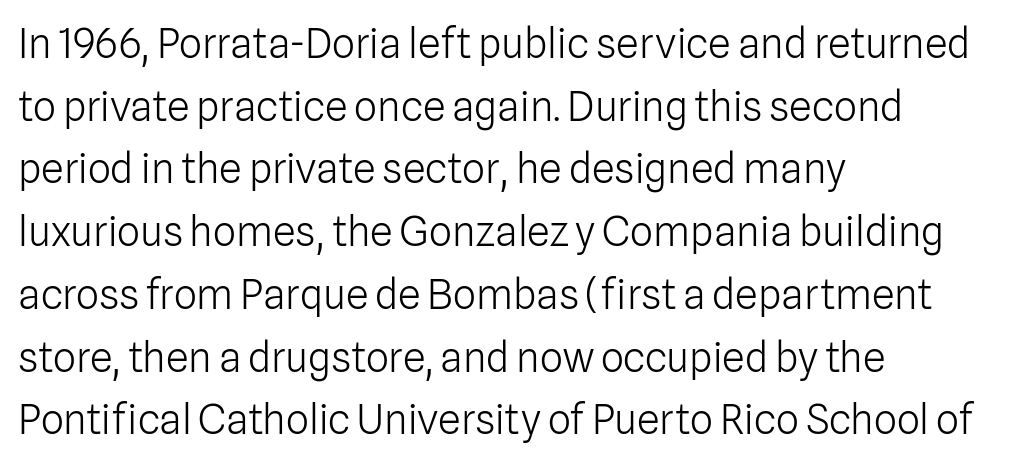
{"serif": "no", "italic": "no", "bold": "no", "weight": "light", "width": "normal", "stroke_contrast": "low", "x_height": "medium", "monospaced": "no", "underline": "no", "align": "left", "line_spacing": "normal", "line_spacing_ratio": 1.53, "letter_spacing": "normal", "letter_spacing_em": 0.0, "glyph_px": 41}
